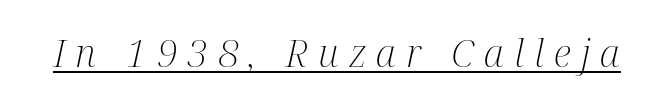
Q: Is the text bold? A: No.
Q: Is the text italic (slanted)? A: Yes, it leans right by about 12 degrees.
Q: Is the typeface a serif or a sans-serif typeface? A: Serif.
Q: Is the text underlined? A: Yes.
Q: Is the spacing between letters normal or unusually wide? A: Unusually wide.
Q: Width (condensed, normal, or wide)? A: Condensed.
Q: Stroke contrast? A: Medium.
Q: x-height? A: Medium.
Q: Monospaced? A: No.
